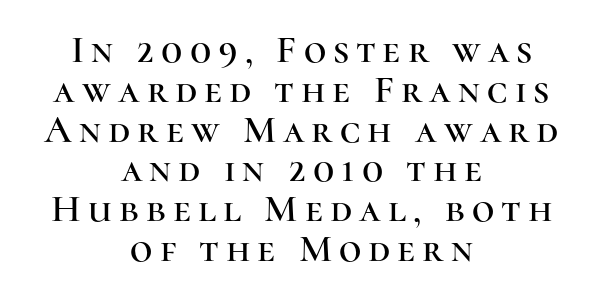
The image shows 39 px serif type, upright; set centered, tight line spacing (1.02x), not underlined; high stroke contrast and a medium x-height.
